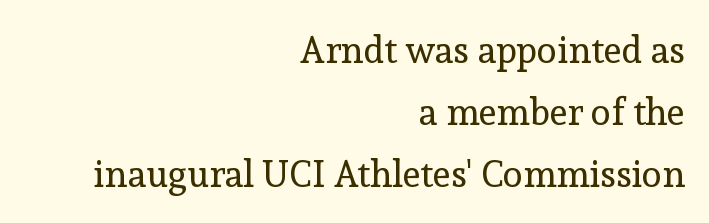
Are there feet on the stems? There are — it's a serif. A light-to-regular cut is what we see here. Think of a printed novel: that variable character pitch is what you see here. Anything drawn beneath the words? Only blank space.
